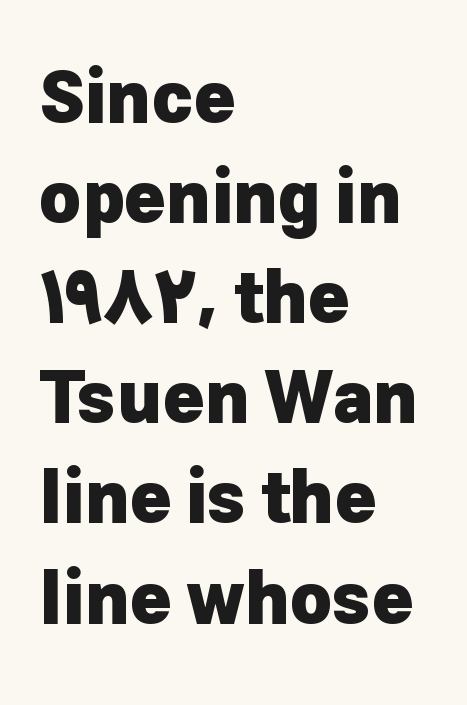
{"serif": "no", "italic": "no", "bold": "yes", "weight": "heavy", "width": "normal", "stroke_contrast": "low", "x_height": "medium", "monospaced": "no", "underline": "no", "align": "left", "line_spacing": "normal", "line_spacing_ratio": 1.41, "letter_spacing": "normal", "letter_spacing_em": 0.0, "glyph_px": 71}
